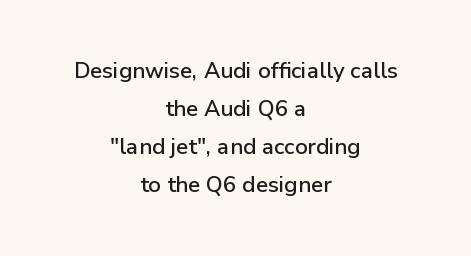
The image shows 22 px text type, upright; set centered, line spacing 1.73x, normal letter spacing, not underlined.
